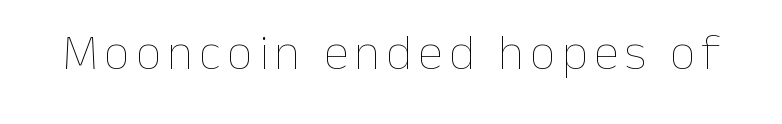
{"italic": "no", "bold": "no", "weight": "thin", "width": "normal", "stroke_contrast": "low", "x_height": "medium", "monospaced": "no", "underline": "no", "glyph_px": 51}
